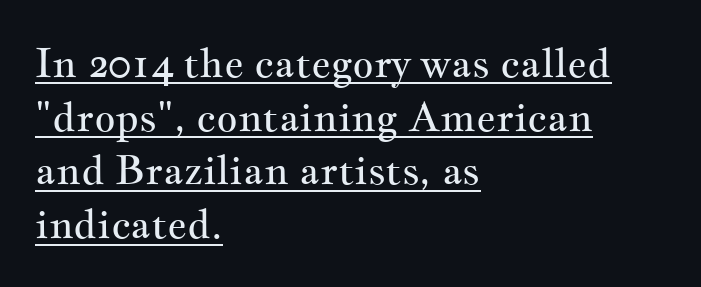
Character widths vary here, with narrow letters taking less room than wide ones. Notice how descenders clear the ascenders below comfortably — that's standard leading. Heft: none added — not bold. These lines are set flush left with a ragged right edge.
